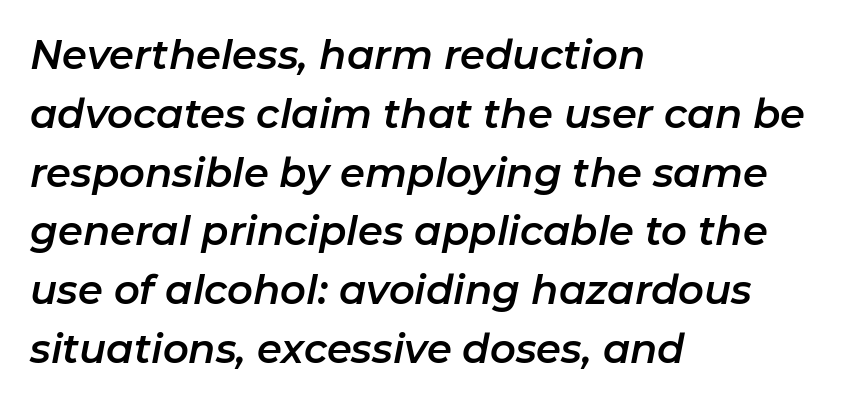
{"italic": "yes", "lean": "right", "slant_degrees": 11, "width": "normal", "stroke_contrast": "low", "x_height": "medium", "monospaced": "no", "underline": "no", "align": "left", "line_spacing": "normal", "line_spacing_ratio": 1.47, "letter_spacing": "normal", "letter_spacing_em": 0.0, "glyph_px": 40}
